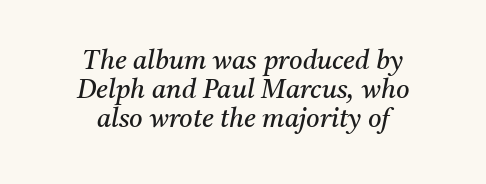
You can tell it's italic because the verticals aren't actually vertical. Vertical spacing — tight. Every row of glyphs is offset so its center matches the block's center. Weight: not bold — regular or lighter. Anything drawn beneath the words? Only blank space.
